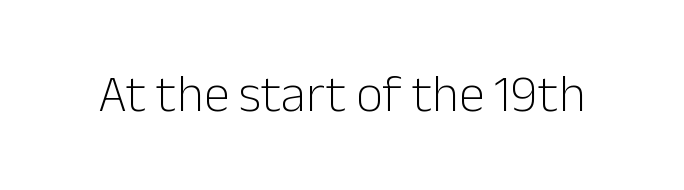
A bare baseline throughout the passage. No heavy texture on the line: the type isn't bold. The axis of the letterforms is exactly vertical. Is this a sans? Yes — the strokes have no serifs.
